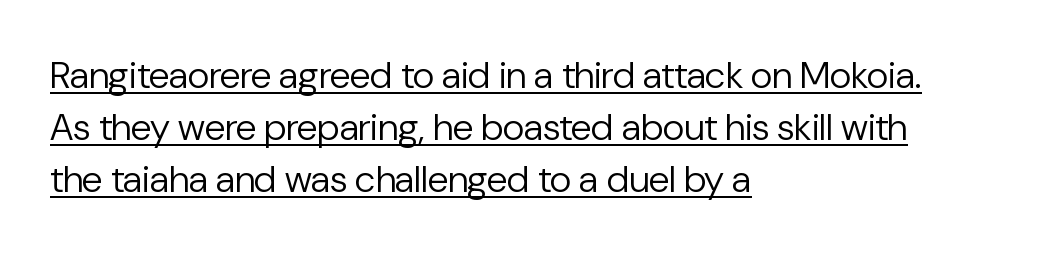
This sample uses plain, unmodified letter spacing. Examine the stroke ends and you'll find no serifs. Successive baselines arrive at the customary interval. Each stroke keeps to a modest, everyday thickness or less.
